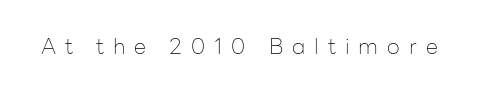
Rule under the text: the space is simply empty. The face looks like a standard text weight, possibly lighter. In terms of posture, this sample is upright. Between one letter and the next there's a generous, obvious gap.
